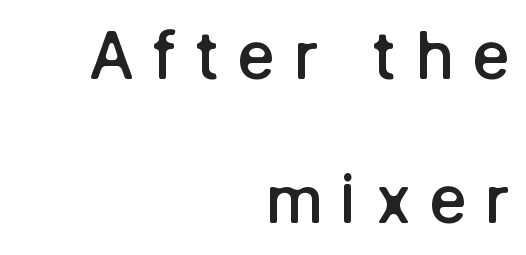
Q: Is the text bold? A: Semi-bold.
Q: Is the text italic (slanted)? A: No, it is upright.
Q: Is the typeface a serif or a sans-serif typeface? A: Sans-serif.
Q: Is the text underlined? A: No.
Q: How is the paragraph aligned? A: Right-aligned.
Q: Is the spacing between letters normal or unusually wide? A: Unusually wide.
Q: Is the spacing between lines tight, normal or loose? A: Loose.
Q: Width (condensed, normal, or wide)? A: Normal.
Q: Stroke contrast? A: Low.
Q: x-height? A: Medium.
Q: Monospaced? A: No.
